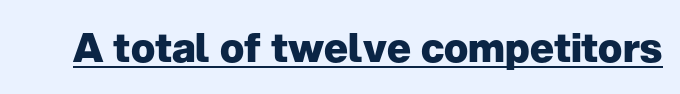
{"serif": "no", "italic": "no", "bold": "yes", "weight": "heavy", "width": "normal", "stroke_contrast": "low", "x_height": "medium", "monospaced": "no", "underline": "yes", "letter_spacing": "normal", "letter_spacing_em": 0.0, "glyph_px": 40}
